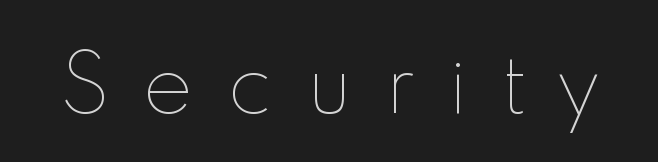
Vertical stems look standard width or narrower in stroke. Does extra space separate the letters? Yes, quite a lot of it. The passage shown is not underscored anywhere. The lettering holds an erect, upright posture throughout.
